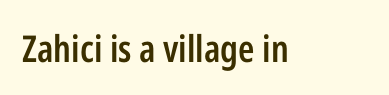
The image shows 37 px semibold, condensed sans-serif type, upright; set normal letter spacing, not underlined; low stroke contrast and a medium x-height.
